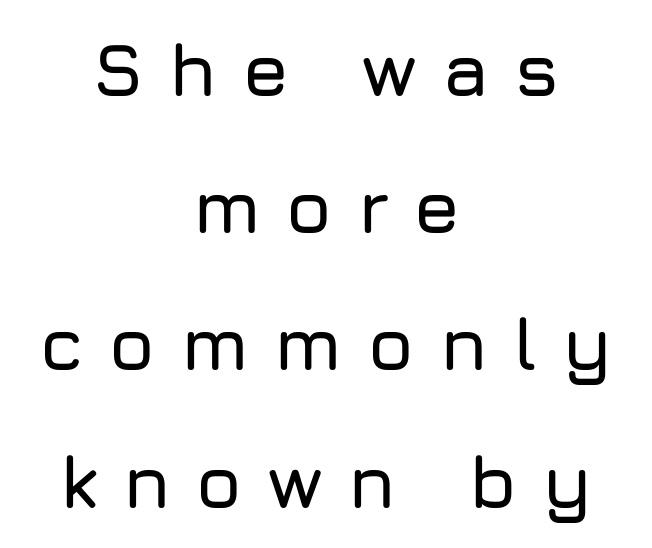
Only glyphs here, with clear space below each row. A typesetter would mark this as roman, not italic. The typeface chosen for these lines omits serifs. Proportional: the letters do not fall into vertical columns. You could only call the tracking loose — the letters float apart. Each line is balanced around a shared central axis.
